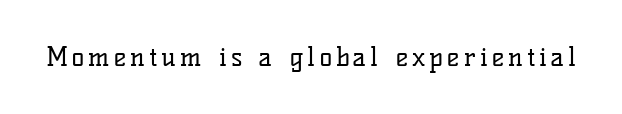
Q: Is the text bold? A: No.
Q: Is the text italic (slanted)? A: No, it is upright.
Q: Is the text underlined? A: No.
